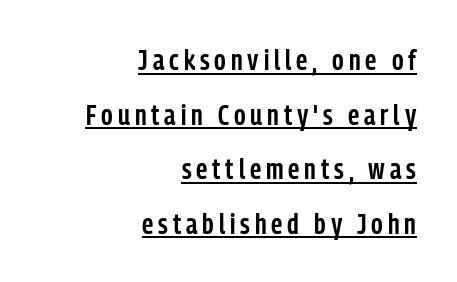
The image shows 29 px semibold, condensed sans-serif type, upright; set right-aligned, line spacing 1.88x, underlined; low stroke contrast and a medium x-height.
